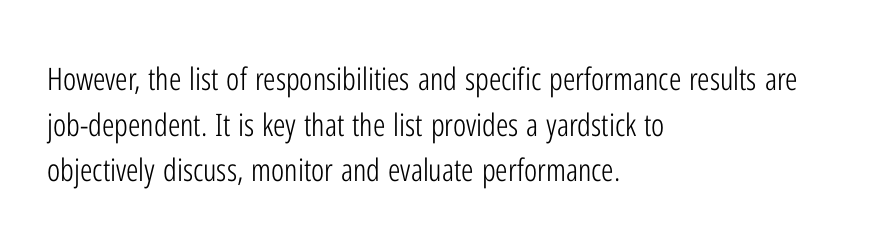
Q: Is the text bold? A: No.
Q: Is the text italic (slanted)? A: No, it is upright.
Q: Is the typeface a serif or a sans-serif typeface? A: Sans-serif.
Q: Is the text underlined? A: No.
Q: How is the paragraph aligned? A: Left-aligned.
Q: Is the spacing between letters normal or unusually wide? A: Normal.
Q: Is the spacing between lines tight, normal or loose? A: Normal.
Q: Width (condensed, normal, or wide)? A: Condensed.
Q: Stroke contrast? A: Low.
Q: x-height? A: Medium.
Q: Monospaced? A: No.
